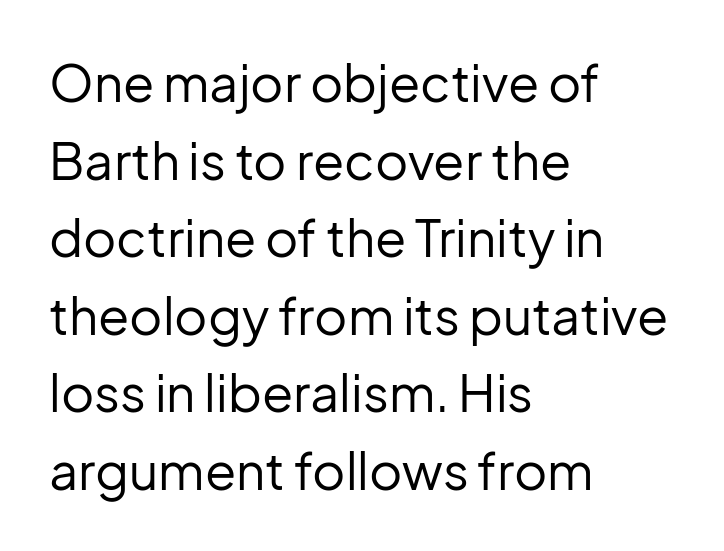
Q: Is the text bold? A: No.
Q: Is the text italic (slanted)? A: No, it is upright.
Q: Is the typeface a serif or a sans-serif typeface? A: Sans-serif.
Q: Is the text underlined? A: No.
Q: How is the paragraph aligned? A: Left-aligned.
Q: Is the spacing between letters normal or unusually wide? A: Normal.
Q: Is the spacing between lines tight, normal or loose? A: Normal.
Q: Width (condensed, normal, or wide)? A: Normal.
Q: Stroke contrast? A: Low.
Q: x-height? A: Medium.
Q: Monospaced? A: No.
